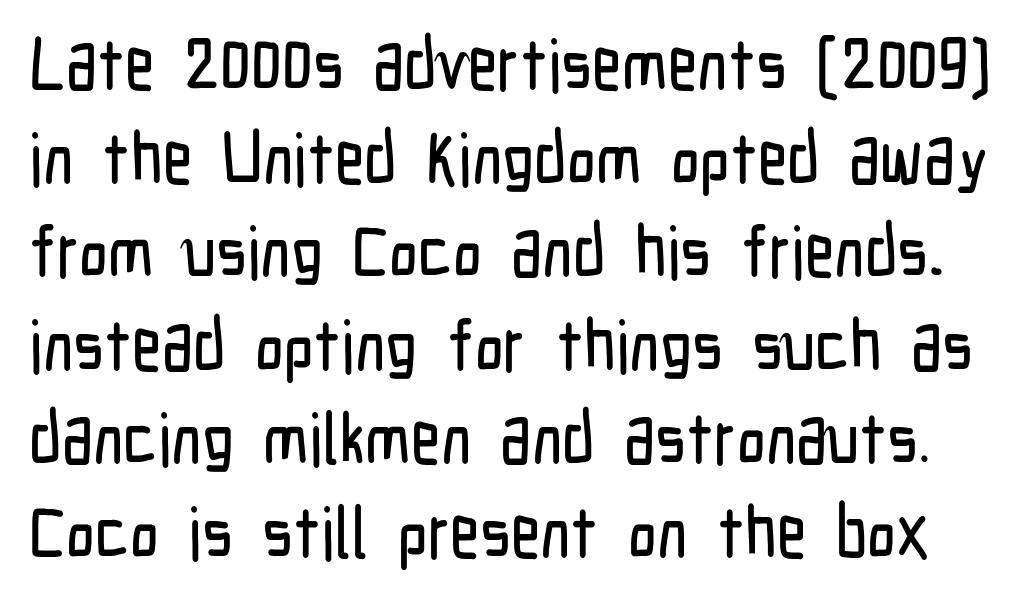
A typesetter would call this proportional, since set widths differ per character. This is the regular roman posture of the typeface. The gap between lines stays unmarked. Classification — sans serif.
